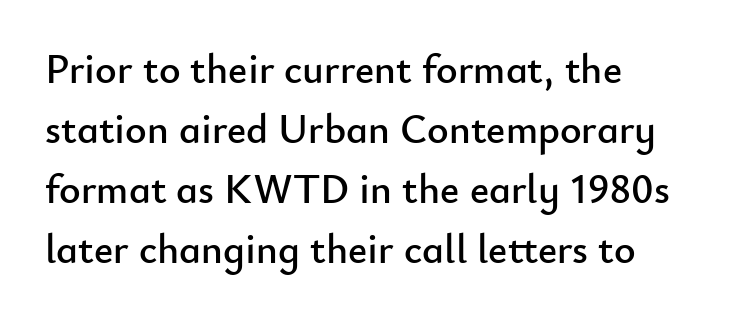
{"serif": "no", "italic": "no", "width": "normal", "stroke_contrast": "low", "x_height": "small", "monospaced": "no", "underline": "no", "align": "left", "line_spacing": "normal", "line_spacing_ratio": 1.46, "letter_spacing": "normal", "letter_spacing_em": 0.0, "glyph_px": 41}
